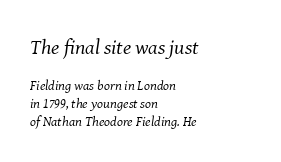
The image shows 21 px text type, italic (leaning right); set left-aligned, normal line spacing (1.28x), normal letter spacing, not underlined; the first (top) block is 1.5x larger.
